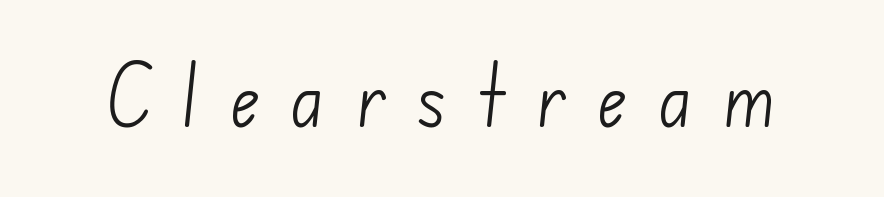
The image shows 66 px light sans-serif type; set unusually wide letter spacing (+0.46 em), not underlined; low stroke contrast and a small x-height.
